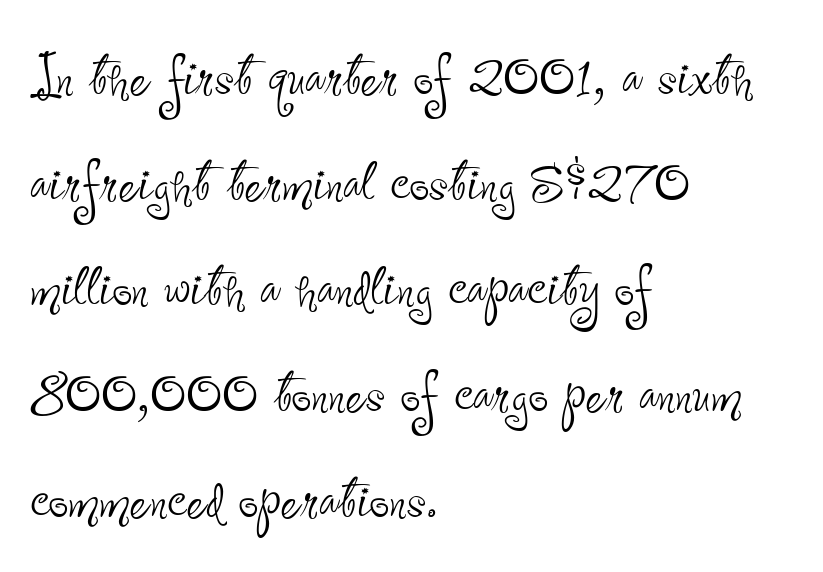
Stems here are at most as thick as an everyday book face. The rag falls on the right side of this text block. Is the letter spacing exaggerated? No — it looks like the ordinary default. This sample uses a sans-serif face. Character widths vary here, with narrow letters taking less room than wide ones.
